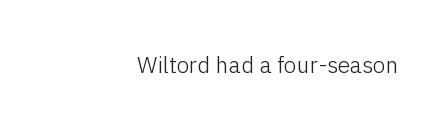
The image shows 23 px text type, upright; set right-aligned, normal letter spacing, not underlined.
